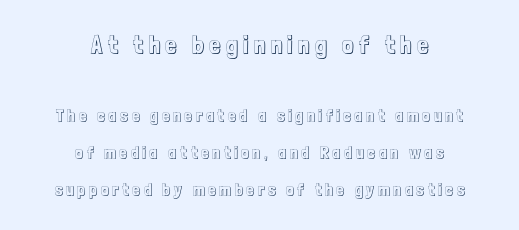
Nope, not italic — everything's standing straight. Bigger letters appear in the top chunk; the bottom chunk is reduced. Underlining? Definitely not there. Compared with typical paragraphs, the rows here are farther apart. Teacher's note: observe the equal gaps on both sides — that is centered alignment. Words appear elongated and porous because spacing is wide.
